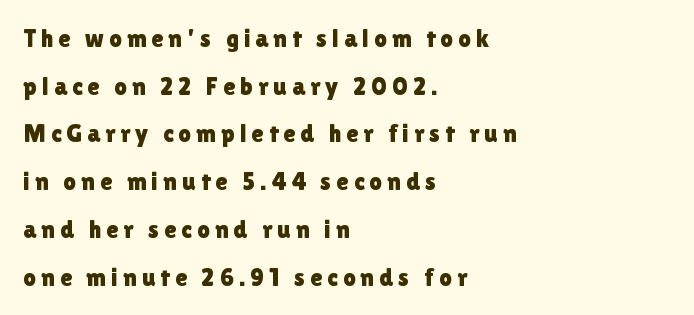
The vertical gap from one line to the next is large. The face used here is rendered with a markedly widened letterfit. Type without underlining. All the whitespace from short lines collects on the right.
